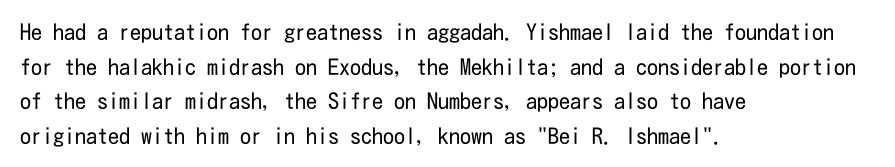
Q: Is the text bold? A: No.
Q: Is the text italic (slanted)? A: No, it is upright.
Q: Is the text underlined? A: No.
Q: How is the paragraph aligned? A: Left-aligned.
Q: Is the spacing between letters normal or unusually wide? A: Normal.
Q: Is the spacing between lines tight, normal or loose? A: Normal.
